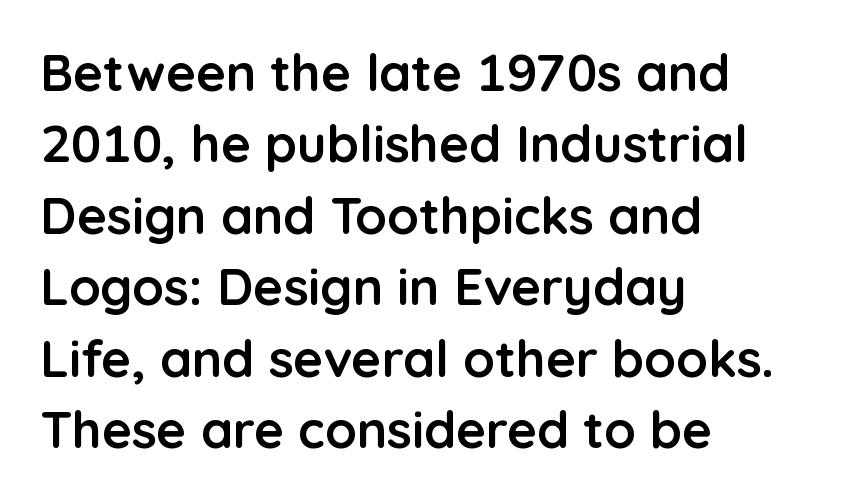
The image shows 51 px semibold sans-serif type, upright; set left-aligned, normal line spacing (1.4x), normal letter spacing, not underlined; low stroke contrast and a medium x-height.
